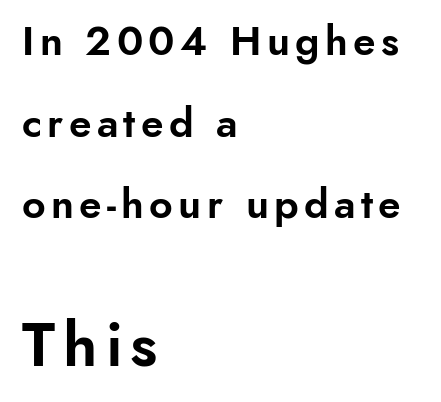
Q: Is the text italic (slanted)? A: No, it is upright.
Q: Is the typeface a serif or a sans-serif typeface? A: Sans-serif.
Q: Is the text underlined? A: No.
Q: How is the paragraph aligned? A: Left-aligned.
Q: Is the spacing between lines tight, normal or loose? A: Loose.
Q: Which block of text is set in a larger size, the first (top) or the second (bottom)? A: The second (bottom) one.
Q: Width (condensed, normal, or wide)? A: Normal.
Q: Stroke contrast? A: Low.
Q: x-height? A: Small.
Q: Monospaced? A: No.
